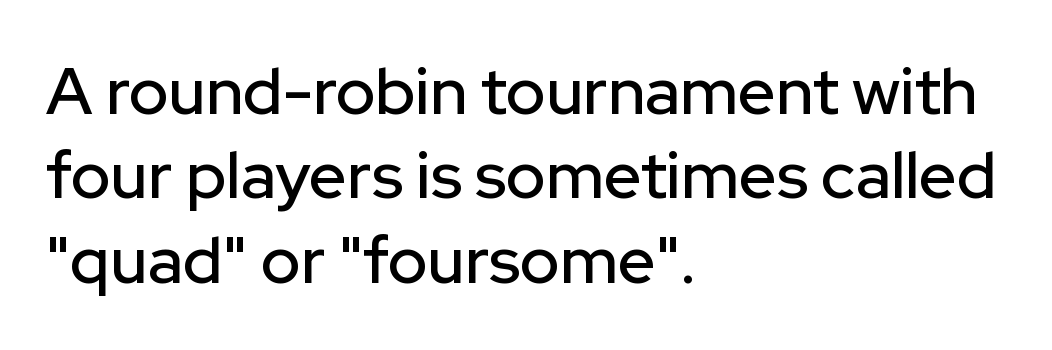
Q: Is the text italic (slanted)? A: No, it is upright.
Q: Is the typeface a serif or a sans-serif typeface? A: Sans-serif.
Q: Is the text underlined? A: No.
Q: How is the paragraph aligned? A: Left-aligned.
Q: Is the spacing between letters normal or unusually wide? A: Normal.
Q: Is the spacing between lines tight, normal or loose? A: Normal.
Q: Width (condensed, normal, or wide)? A: Normal.
Q: Stroke contrast? A: Low.
Q: x-height? A: Medium.
Q: Monospaced? A: No.
